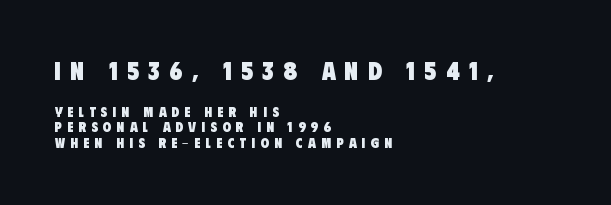
How heavy is the stroke? Heavy — this is a bold. The strip under each line holds only bare page. Block one is the big one; block two sits smaller underneath. Very little white space separates one row of letters from the next. The letterforms stand isolated, each surrounded by extra space. Every row of glyphs begins at an identical x-position on the left.
